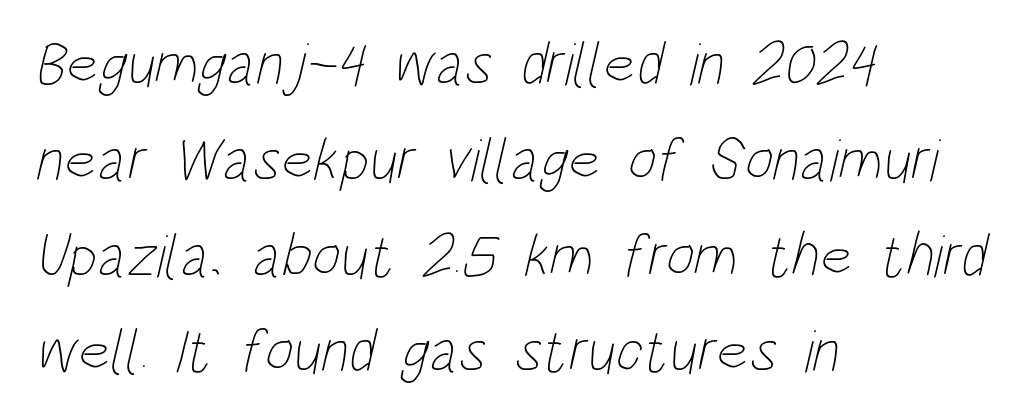
Q: Is the text bold? A: No.
Q: Is the text underlined? A: No.
Q: How is the paragraph aligned? A: Left-aligned.
Q: Is the spacing between letters normal or unusually wide? A: Normal.
Q: Is the spacing between lines tight, normal or loose? A: Normal.
Q: Width (condensed, normal, or wide)? A: Condensed.
Q: Stroke contrast? A: Low.
Q: x-height? A: Large.
Q: Monospaced? A: No.
